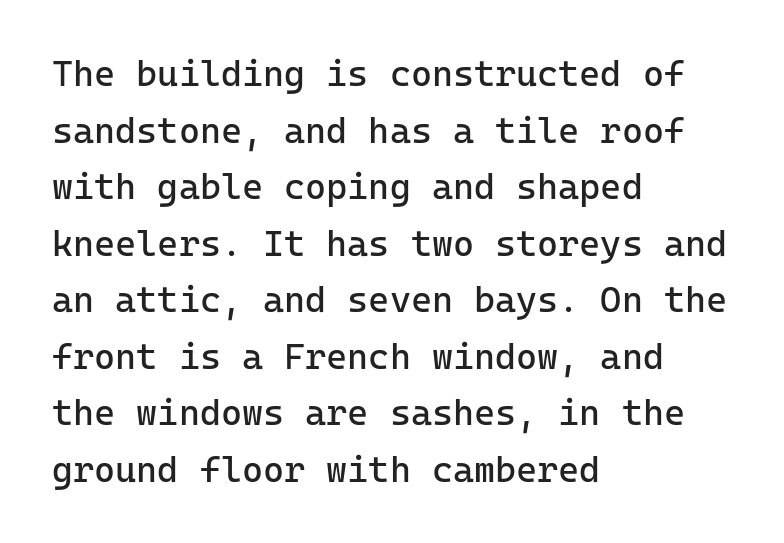
{"serif": "no", "italic": "no", "bold": "no", "weight": "regular", "width": "normal", "stroke_contrast": "low", "x_height": "medium", "monospaced": "yes", "underline": "no", "align": "left", "line_spacing": "normal", "line_spacing_ratio": 1.57, "letter_spacing": "normal", "letter_spacing_em": 0.0, "glyph_px": 36}
